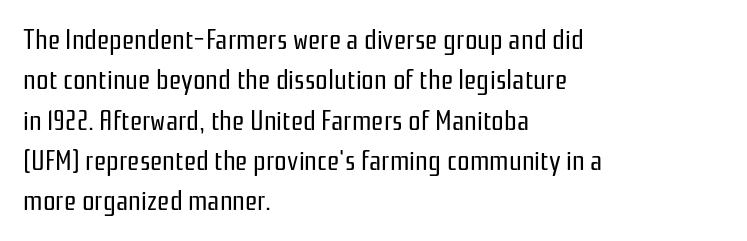
Q: Is the text bold? A: No.
Q: Is the text italic (slanted)? A: No, it is upright.
Q: Is the typeface a serif or a sans-serif typeface? A: Sans-serif.
Q: Is the text underlined? A: No.
Q: How is the paragraph aligned? A: Left-aligned.
Q: Is the spacing between letters normal or unusually wide? A: Normal.
Q: Is the spacing between lines tight, normal or loose? A: Normal.
Q: Width (condensed, normal, or wide)? A: Condensed.
Q: Stroke contrast? A: Low.
Q: x-height? A: Medium.
Q: Monospaced? A: No.
